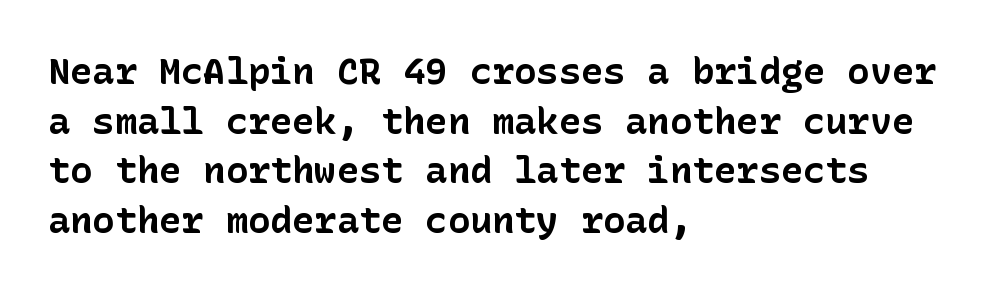
Q: Is the text bold? A: Yes.
Q: Is the text italic (slanted)? A: No, it is upright.
Q: Is the typeface a serif or a sans-serif typeface? A: Sans-serif.
Q: Is the text underlined? A: No.
Q: How is the paragraph aligned? A: Left-aligned.
Q: Is the spacing between letters normal or unusually wide? A: Normal.
Q: Is the spacing between lines tight, normal or loose? A: Normal.
Q: Width (condensed, normal, or wide)? A: Normal.
Q: Stroke contrast? A: Low.
Q: x-height? A: Medium.
